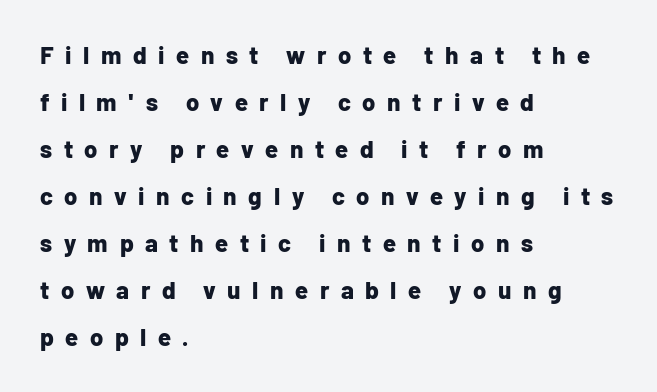
{"italic": "no", "bold": "yes", "underline": "no", "align": "left", "line_spacing": "loose", "line_spacing_ratio": 1.96, "letter_spacing": "wide", "letter_spacing_em": 0.48, "glyph_px": 24}
